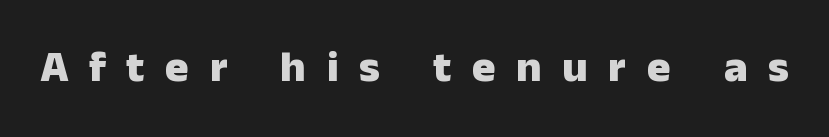
The rendering uses a bold face; every stroke is thick and dark. This sample has the flowing, uneven cadence of proportional lettering. A clean baseline with only descenders dipping below it. The lettering holds an erect, upright posture throughout. The text was rendered using a sans face with plain stroke endings. Honestly, the letter spacing is so wide it's the main thing you notice.
